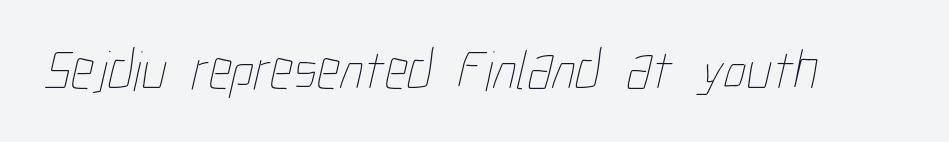
Q: Is the text bold? A: No.
Q: Is the text underlined? A: No.
Q: Is the spacing between letters normal or unusually wide? A: Normal.
Q: Width (condensed, normal, or wide)? A: Condensed.
Q: Stroke contrast? A: Low.
Q: x-height? A: Medium.
Q: Monospaced? A: No.
